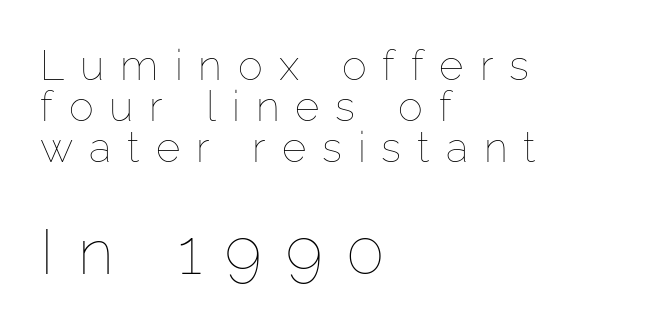
The image shows 63 px thin type, upright; set left-aligned, tight line spacing (0.98x), unusually wide letter spacing (+0.38 em), not underlined; the second (bottom) block is 1.5x larger; low stroke contrast and a medium x-height.
